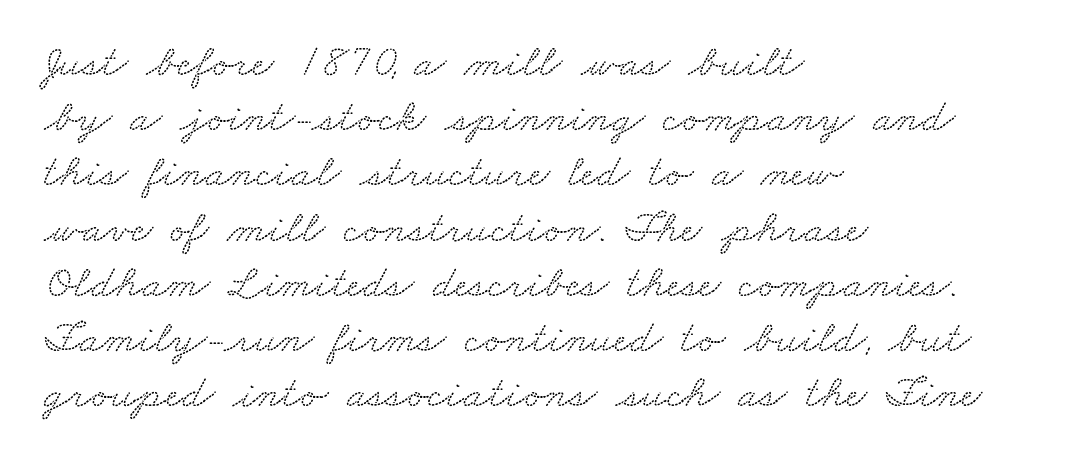
Words appear dense and cohesive because spacing is normal. The compositor pushed each line to the left boundary. Typographically, this falls in the serif category. Decoration check: the copy has no underline. These lines are rendered in a variable-pitch font.
